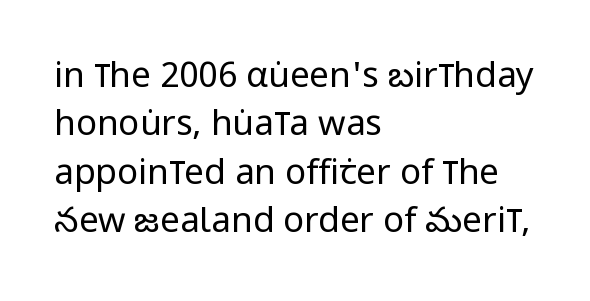
Q: Is the text bold? A: No.
Q: Is the text italic (slanted)? A: No, it is upright.
Q: Is the typeface a serif or a sans-serif typeface? A: Sans-serif.
Q: Is the text underlined? A: No.
Q: How is the paragraph aligned? A: Left-aligned.
Q: Is the spacing between letters normal or unusually wide? A: Normal.
Q: Is the spacing between lines tight, normal or loose? A: Normal.
Q: Width (condensed, normal, or wide)? A: Condensed.
Q: Stroke contrast? A: Low.
Q: x-height? A: Large.
Q: Monospaced? A: No.
